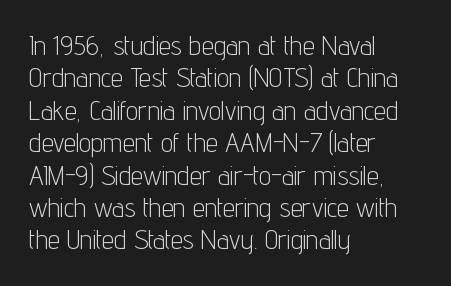
The image shows 27 px text type, upright; set left-aligned, line spacing 1.2x, normal letter spacing, not underlined.
